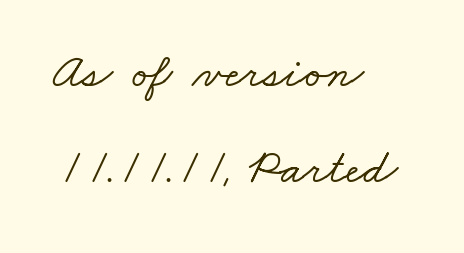
{"serif": "yes", "width": "wide", "stroke_contrast": "low", "x_height": "small", "monospaced": "no", "underline": "no", "align": "left", "line_spacing": "loose", "line_spacing_ratio": 1.96, "letter_spacing": "normal", "letter_spacing_em": 0.0, "glyph_px": 49}
